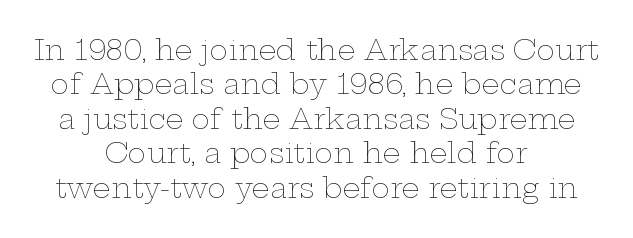
The image shows 28 px thin, wide type, upright; set centered, line spacing 1.23x, normal letter spacing, not underlined; low stroke contrast and a medium x-height.
